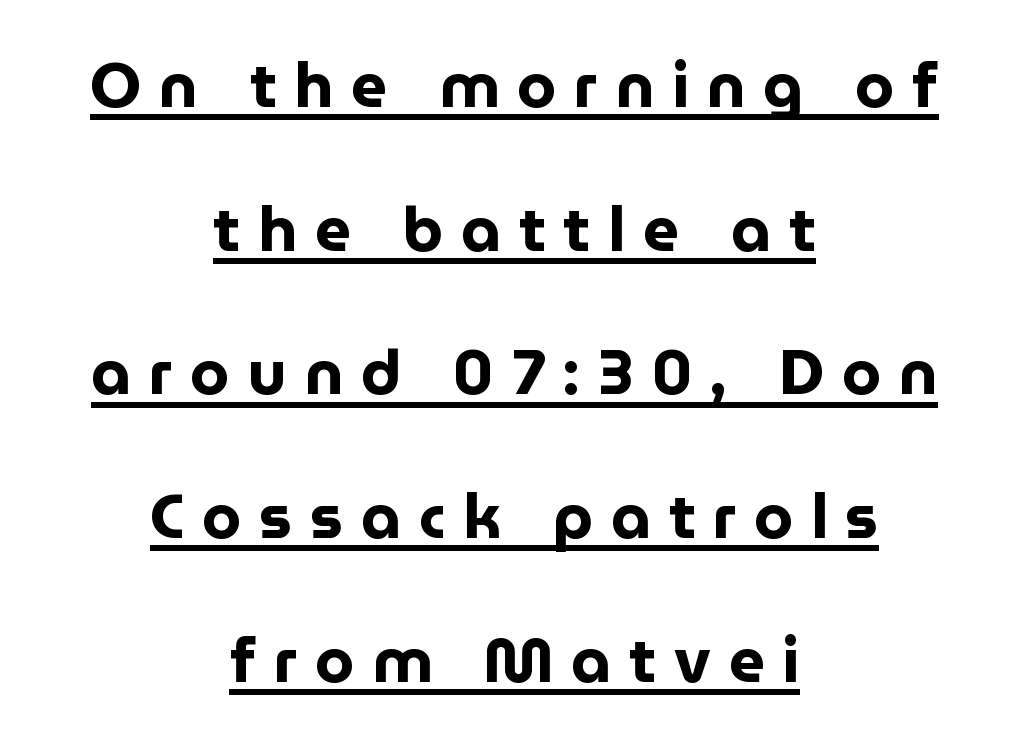
The rendering positions every line midway between the sides. How heavy is the stroke? Heavy — this is a bold. Each letter keeps its own natural width here, so spacing adapts to shape. This is roman type, the default non-slanted kind.
